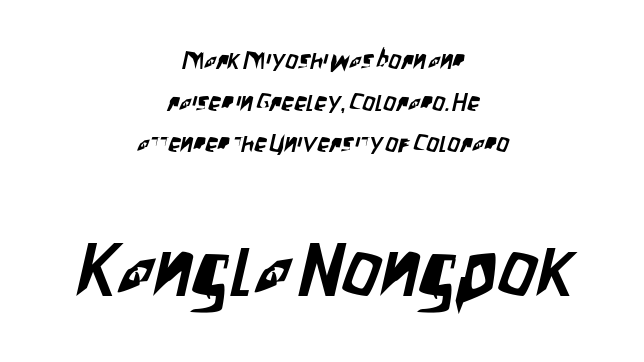
Glyph-to-glyph distance matches everyday printed text. Is there much room between lines? A standard amount, neither cramped nor airy. This is sans-serif lettering, the kind often seen on screens and signage. The letters in the lower block stand taller than those in the block above.
